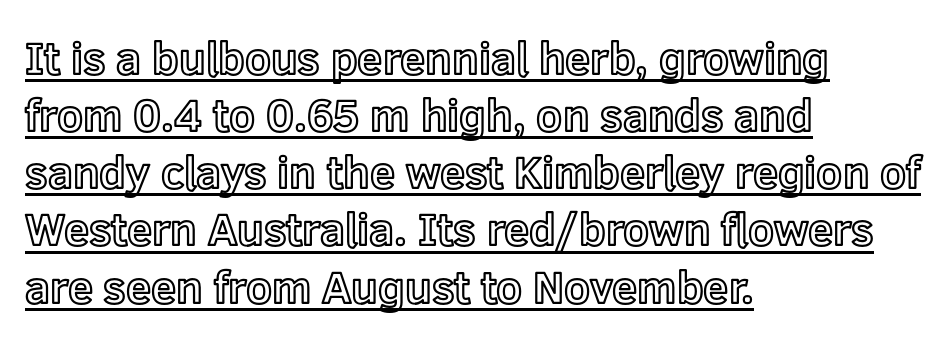
{"italic": "no", "width": "normal", "x_height": "medium", "monospaced": "no", "underline": "yes", "align": "left", "line_spacing": "normal", "line_spacing_ratio": 1.27, "letter_spacing": "normal", "letter_spacing_em": 0.0, "glyph_px": 45}
